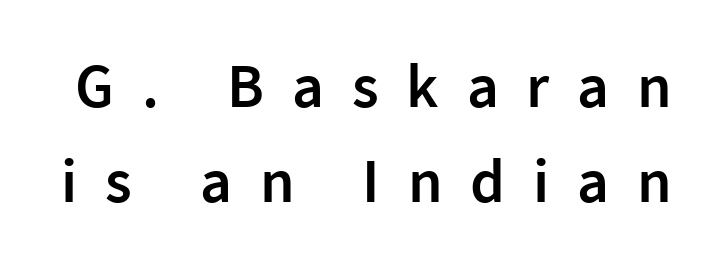
Q: Is the text bold? A: Semi-bold.
Q: Is the text italic (slanted)? A: No, it is upright.
Q: Is the typeface a serif or a sans-serif typeface? A: Sans-serif.
Q: Is the text underlined? A: No.
Q: Is the spacing between letters normal or unusually wide? A: Unusually wide.
Q: Is the spacing between lines tight, normal or loose? A: Normal.
Q: Width (condensed, normal, or wide)? A: Normal.
Q: x-height? A: Medium.
Q: Monospaced? A: No.
